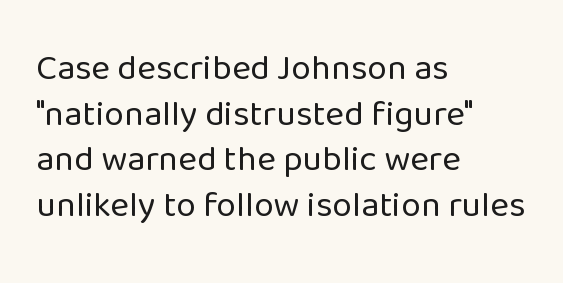
The image shows 36 px regular-weight sans-serif type, upright; set left-aligned, normal line spacing (1.27x), normal letter spacing, not underlined; low stroke contrast and a medium x-height.
